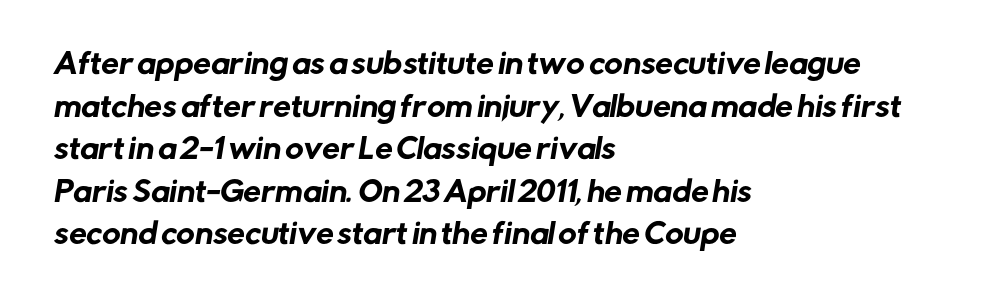
Casual observation: everything's shoved over to the left. Is the letter spacing exaggerated? No — it looks like the ordinary default. Looks like regular typesetting: each glyph gets only the width it needs. Rows of type keep a routine distance in the vertical direction. The glyphs in this specimen are sans serif.
